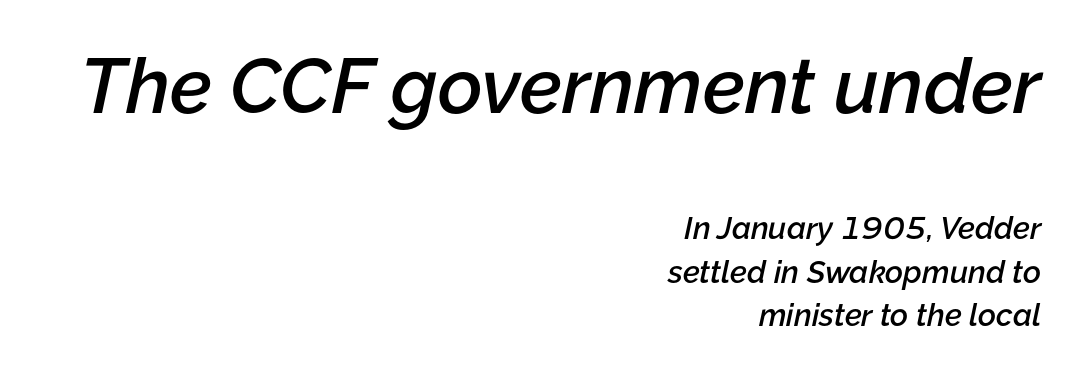
Q: Is the text bold? A: Semi-bold.
Q: Is the text italic (slanted)? A: Yes, it leans right by about 12 degrees.
Q: Is the text underlined? A: No.
Q: How is the paragraph aligned? A: Right-aligned.
Q: Is the spacing between letters normal or unusually wide? A: Normal.
Q: Is the spacing between lines tight, normal or loose? A: Normal.
Q: Which block of text is set in a larger size, the first (top) or the second (bottom)? A: The first (top) one.
Q: Width (condensed, normal, or wide)? A: Normal.
Q: Stroke contrast? A: Low.
Q: x-height? A: Medium.
Q: Monospaced? A: No.
